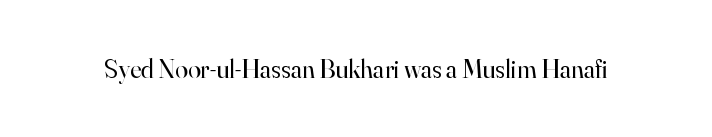
The image shows 26 px text type, upright; set normal letter spacing, not underlined.
